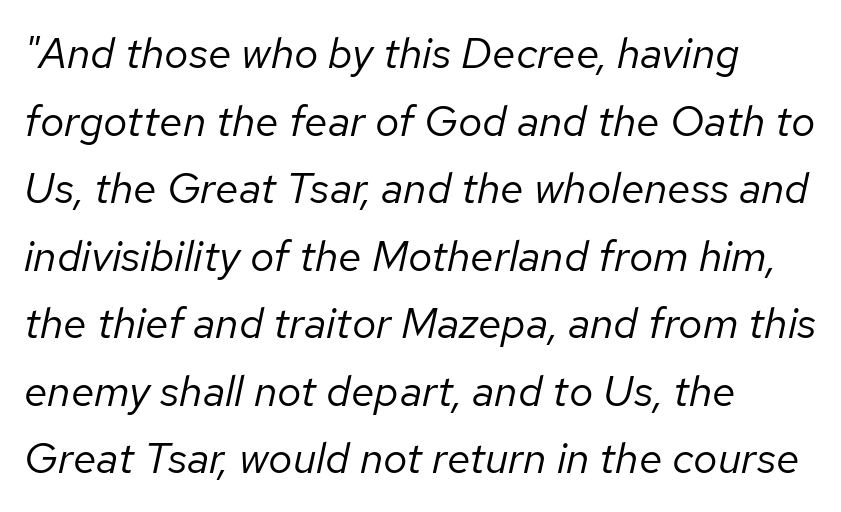
{"italic": "yes", "lean": "right", "slant_degrees": 12, "bold": "no", "weight": "regular", "width": "normal", "stroke_contrast": "low", "x_height": "medium", "monospaced": "no", "underline": "no", "align": "left", "line_spacing": "normal", "line_spacing_ratio": 1.57, "letter_spacing": "normal", "letter_spacing_em": 0.0, "glyph_px": 43}
